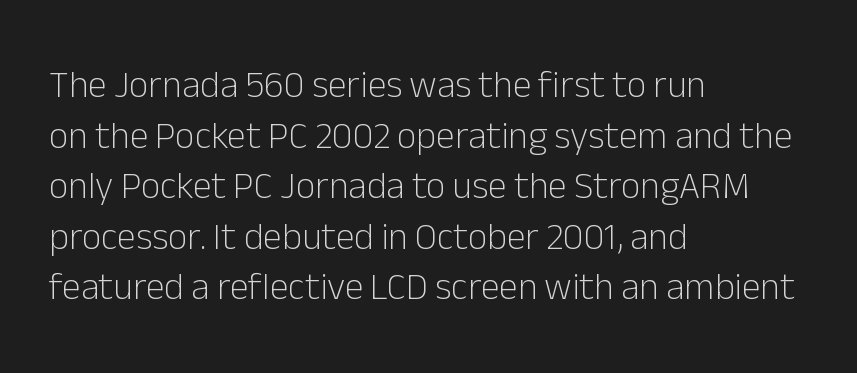
{"serif": "no", "italic": "no", "bold": "no", "weight": "light", "width": "normal", "stroke_contrast": "low", "x_height": "medium", "monospaced": "no", "underline": "no", "align": "left", "line_spacing": "normal", "line_spacing_ratio": 1.33, "letter_spacing": "normal", "letter_spacing_em": 0.0, "glyph_px": 38}
